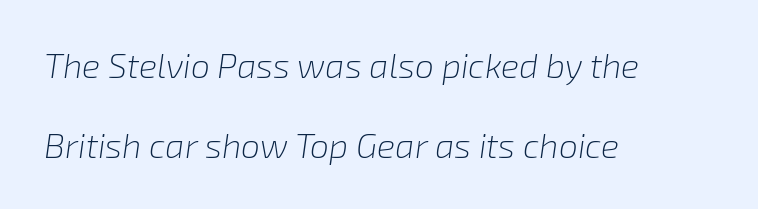
The block of text is sparse from top to bottom, with ample space between rows. Stem width sits at or under what a default text font uses. Looks like regular typesetting: each glyph gets only the width it needs. The font's italic variant was chosen for this text. How are the letters spaced? Ordinarily, with no added tracking.
